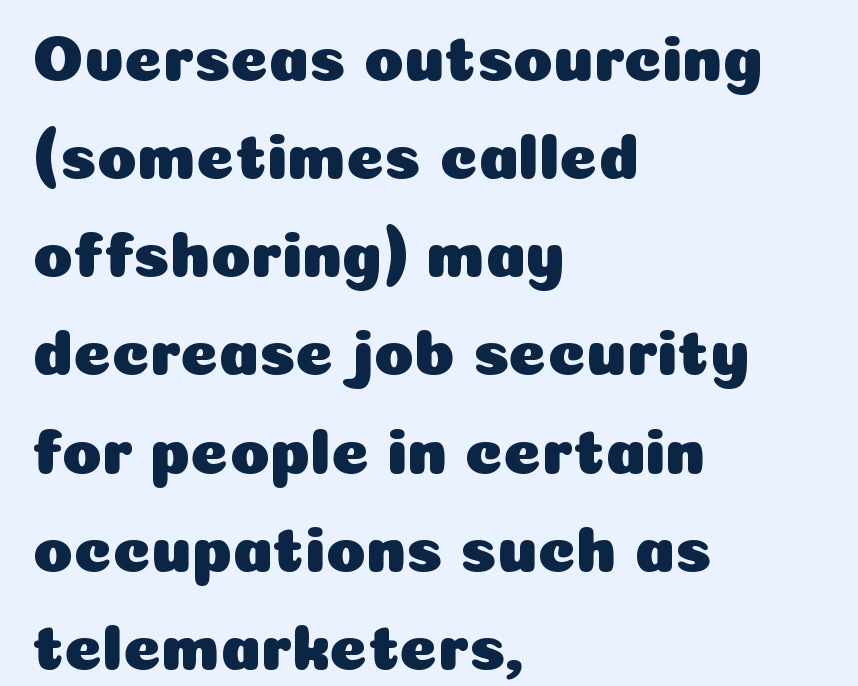
{"serif": "no", "italic": "no", "width": "normal", "stroke_contrast": "low", "x_height": "medium", "monospaced": "no", "underline": "no", "align": "left", "line_spacing": "normal", "line_spacing_ratio": 1.51, "letter_spacing": "normal", "letter_spacing_em": 0.0, "glyph_px": 65}
